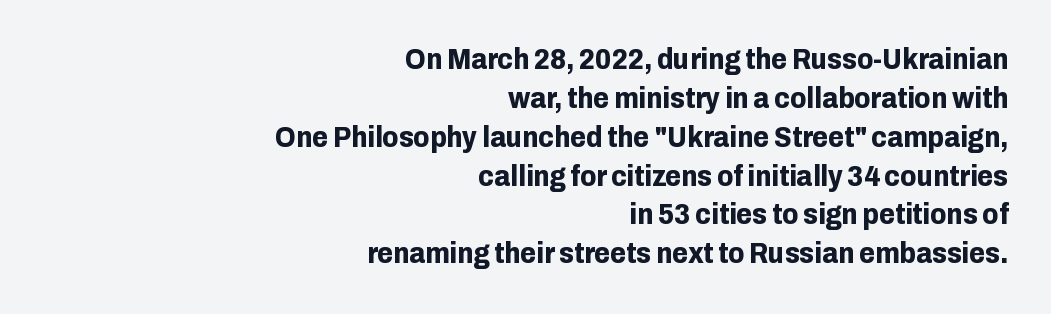
The image shows 29 px bold sans-serif type, upright; set right-aligned, normal line spacing (1.34x), normal letter spacing, not underlined; low stroke contrast and a medium x-height.
